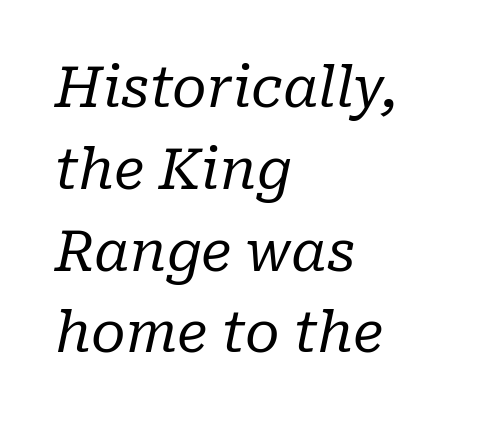
{"serif": "yes", "italic": "yes", "lean": "right", "slant_degrees": 10, "bold": "no", "weight": "regular", "width": "normal", "stroke_contrast": "low", "x_height": "medium", "monospaced": "no", "underline": "no", "align": "left", "line_spacing": "normal", "line_spacing_ratio": 1.46, "letter_spacing": "normal", "letter_spacing_em": 0.0, "glyph_px": 56}
